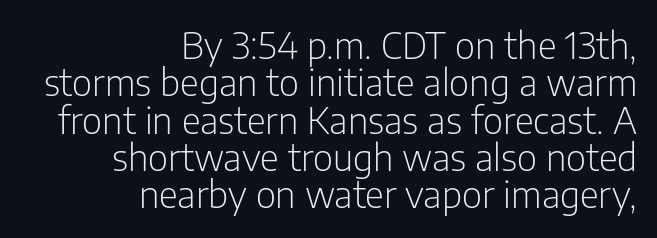
Do the letters lean? They stand straight. Looks like regular typesetting: each glyph gets only the width it needs. In terms of letterspacing, this is plain default setting. Horizontally, the lines are justified to the trailing edge only.
